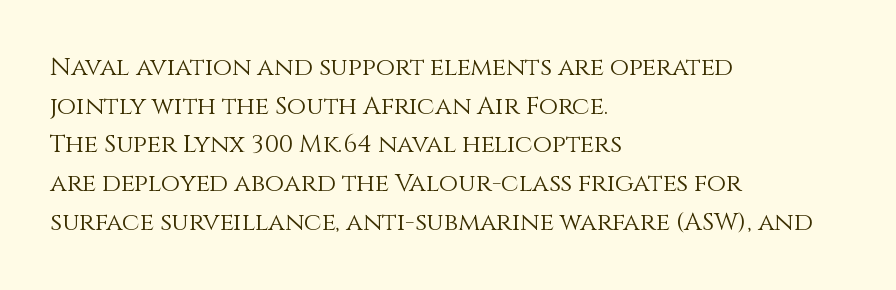
{"italic": "no", "bold": "no", "underline": "no", "align": "left", "line_spacing": "normal", "line_spacing_ratio": 1.55, "letter_spacing": "normal", "letter_spacing_em": 0.0, "glyph_px": 25}
